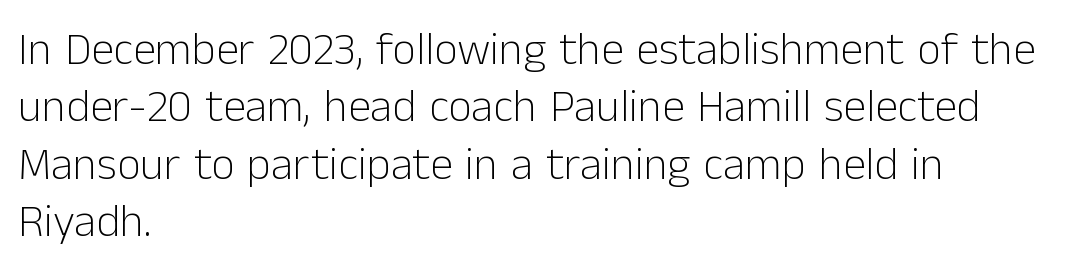
Q: Is the text bold? A: No.
Q: Is the text italic (slanted)? A: No, it is upright.
Q: Is the typeface a serif or a sans-serif typeface? A: Sans-serif.
Q: Is the text underlined? A: No.
Q: How is the paragraph aligned? A: Left-aligned.
Q: Is the spacing between letters normal or unusually wide? A: Normal.
Q: Is the spacing between lines tight, normal or loose? A: Normal.
Q: Width (condensed, normal, or wide)? A: Normal.
Q: Stroke contrast? A: Low.
Q: x-height? A: Medium.
Q: Monospaced? A: No.
